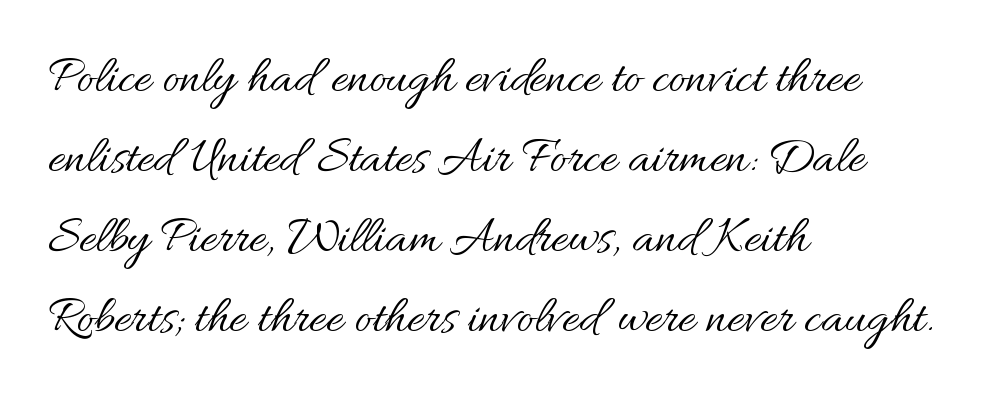
Q: Is the text bold? A: No.
Q: Is the text italic (slanted)? A: Yes.
Q: Is the text underlined? A: No.
Q: How is the paragraph aligned? A: Left-aligned.
Q: Is the spacing between letters normal or unusually wide? A: Normal.
Q: Is the spacing between lines tight, normal or loose? A: Normal.
Q: Width (condensed, normal, or wide)? A: Normal.
Q: Stroke contrast? A: Medium.
Q: x-height? A: Small.
Q: Monospaced? A: No.
